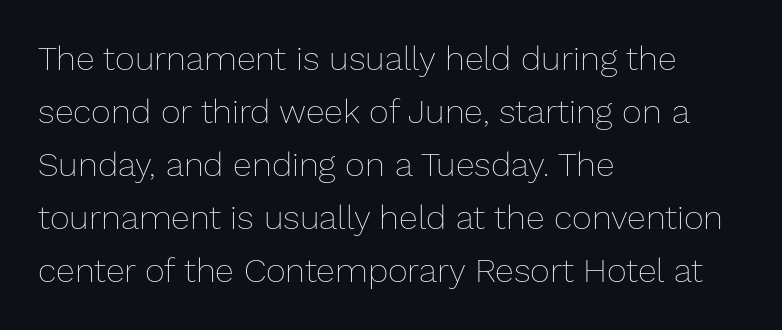
Q: Is the text bold? A: No.
Q: Is the text italic (slanted)? A: No, it is upright.
Q: Is the text underlined? A: No.
Q: How is the paragraph aligned? A: Left-aligned.
Q: Is the spacing between letters normal or unusually wide? A: Normal.
Q: Is the spacing between lines tight, normal or loose? A: Normal.
Q: Width (condensed, normal, or wide)? A: Normal.
Q: Stroke contrast? A: Low.
Q: x-height? A: Medium.
Q: Monospaced? A: No.
